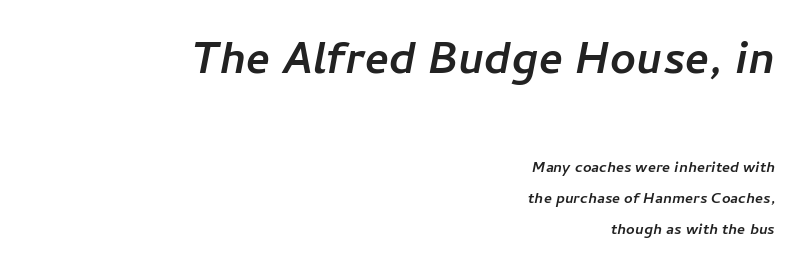
{"italic": "yes", "lean": "right", "slant_degrees": 11, "bold": "yes", "weight": "semibold", "width": "normal", "stroke_contrast": "low", "x_height": "medium", "monospaced": "no", "underline": "no", "align": "right", "line_spacing": "loose", "line_spacing_ratio": 2.07, "letter_spacing": "normal", "letter_spacing_em": 0.0, "larger_block": "first", "size_ratio": 3.0, "glyph_px": 45}
